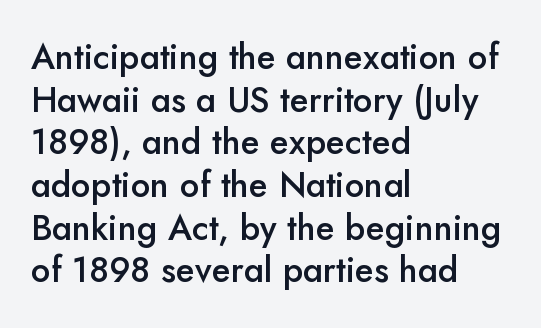
{"serif": "no", "italic": "no", "bold": "semi", "weight": "semibold", "width": "normal", "stroke_contrast": "low", "x_height": "small", "monospaced": "no", "underline": "no", "align": "left", "line_spacing_ratio": 1.22, "letter_spacing": "normal", "letter_spacing_em": 0.0, "glyph_px": 35}
